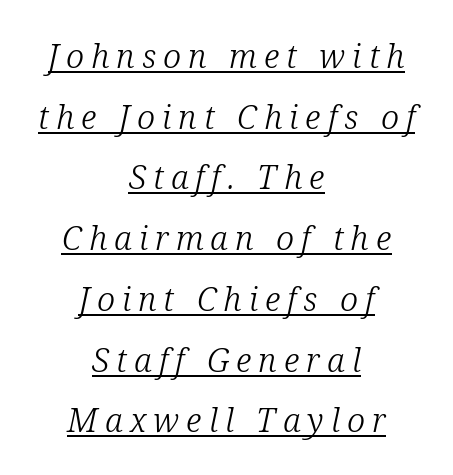
Character widths vary here, with narrow letters taking less room than wide ones. Casual observation: everything's sitting right in the middle. Substantial extra tracking has been applied to these lines. The letters look calm and open, with moderate or lighter stems.
